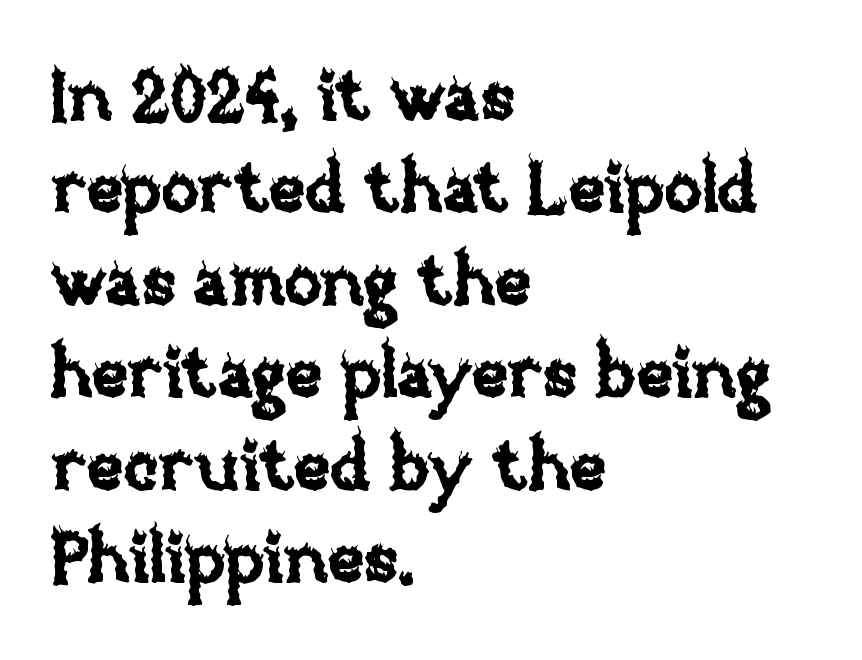
Q: Is the text italic (slanted)? A: No, it is upright.
Q: Is the text underlined? A: No.
Q: How is the paragraph aligned? A: Left-aligned.
Q: Is the spacing between letters normal or unusually wide? A: Normal.
Q: Is the spacing between lines tight, normal or loose? A: Normal.
Q: Width (condensed, normal, or wide)? A: Normal.
Q: Stroke contrast? A: Low.
Q: x-height? A: Large.
Q: Monospaced? A: No.
